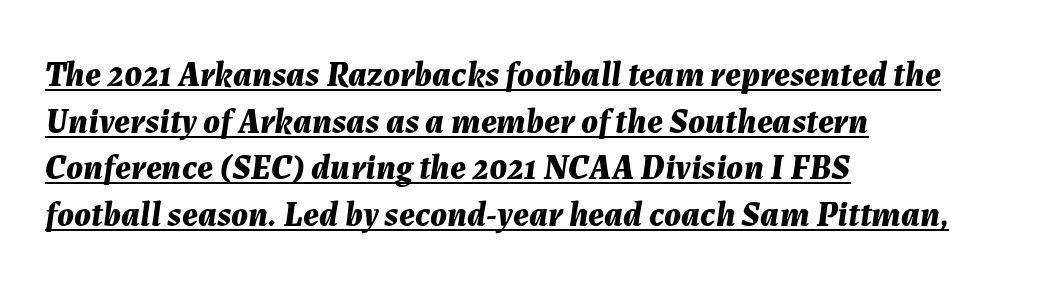
Q: Is the text bold? A: Yes.
Q: Is the text italic (slanted)? A: Yes, it leans right by about 7 degrees.
Q: Is the text underlined? A: Yes.
Q: How is the paragraph aligned? A: Left-aligned.
Q: Is the spacing between letters normal or unusually wide? A: Normal.
Q: Is the spacing between lines tight, normal or loose? A: Normal.
Q: Width (condensed, normal, or wide)? A: Normal.
Q: Stroke contrast? A: Medium.
Q: x-height? A: Medium.
Q: Monospaced? A: No.
